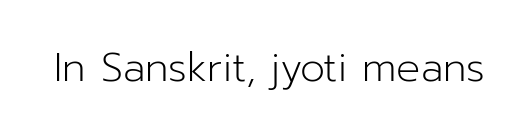
Q: Is the text bold? A: No.
Q: Is the text italic (slanted)? A: No, it is upright.
Q: Is the typeface a serif or a sans-serif typeface? A: Sans-serif.
Q: Is the text underlined? A: No.
Q: Is the spacing between letters normal or unusually wide? A: Normal.
Q: Width (condensed, normal, or wide)? A: Normal.
Q: Stroke contrast? A: Low.
Q: x-height? A: Medium.
Q: Monospaced? A: No.
